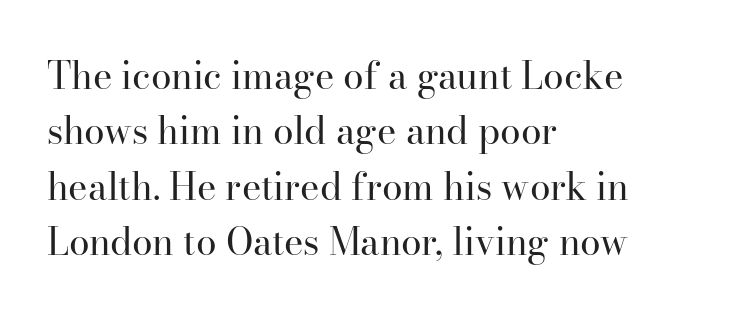
Typeset ragged right — the left edge is the straight one. Summary of vertical rhythm: regular, with standard interline spacing. Standard letterfit; no display-style spreading of the glyphs. Looks like regular typesetting: each glyph gets only the width it needs. Letters rest on an invisible, unmarked baseline. You can tell it's not italic because the verticals are truly vertical.
